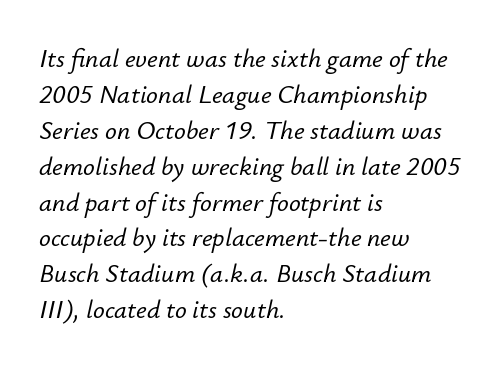
Q: Is the text italic (slanted)? A: Yes, it leans right by about 12 degrees.
Q: Is the text underlined? A: No.
Q: How is the paragraph aligned? A: Left-aligned.
Q: Is the spacing between letters normal or unusually wide? A: Normal.
Q: Is the spacing between lines tight, normal or loose? A: Normal.
